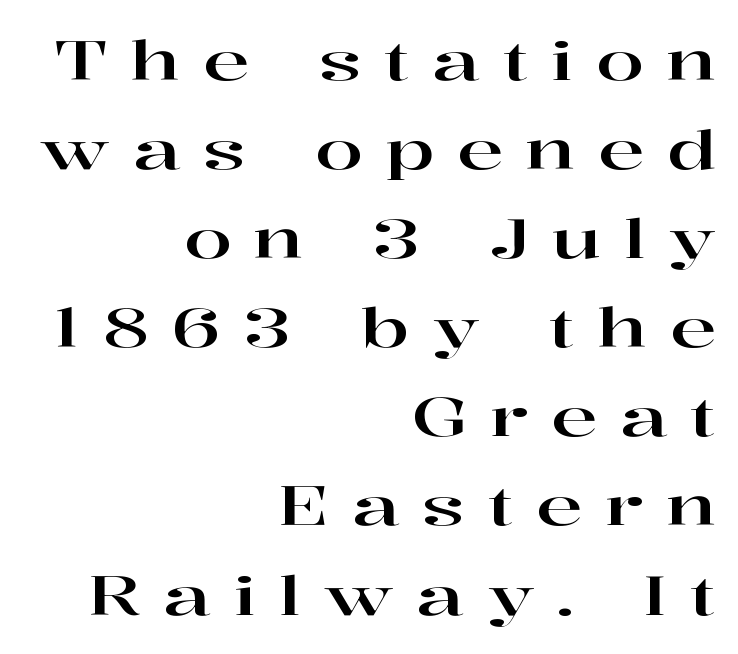
The image shows 55 px wide serif type, upright; set right-aligned, normal line spacing (1.62x), unusually wide letter spacing (+0.41 em), not underlined; high stroke contrast and a medium x-height.
